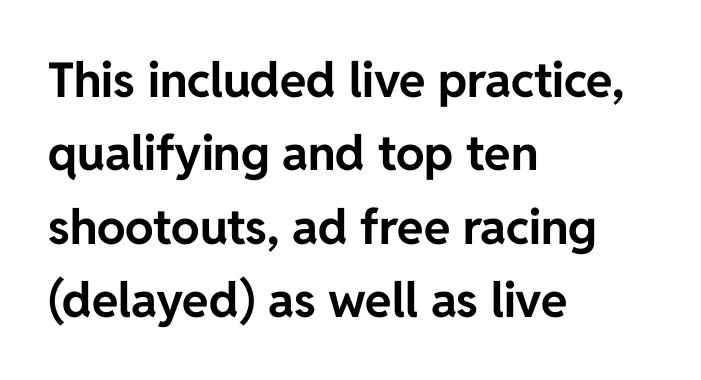
{"serif": "no", "italic": "no", "bold": "yes", "weight": "bold", "width": "normal", "stroke_contrast": "low", "x_height": "medium", "monospaced": "no", "underline": "no", "align": "left", "line_spacing": "normal", "line_spacing_ratio": 1.53, "letter_spacing": "normal", "letter_spacing_em": 0.0, "glyph_px": 48}
